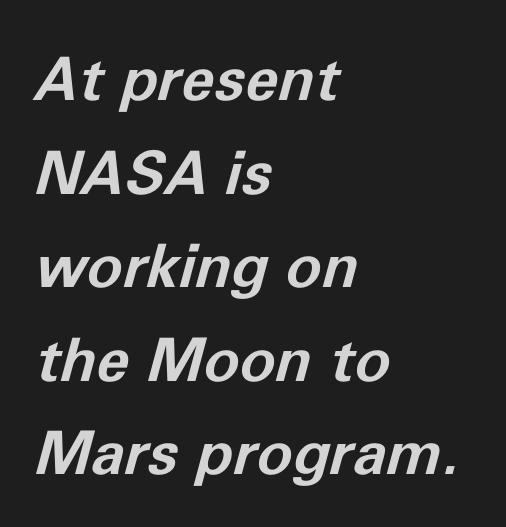
The image shows 60 px bold type, italic (leaning right); set left-aligned, normal line spacing (1.56x), normal letter spacing, not underlined; low stroke contrast and a medium x-height.
